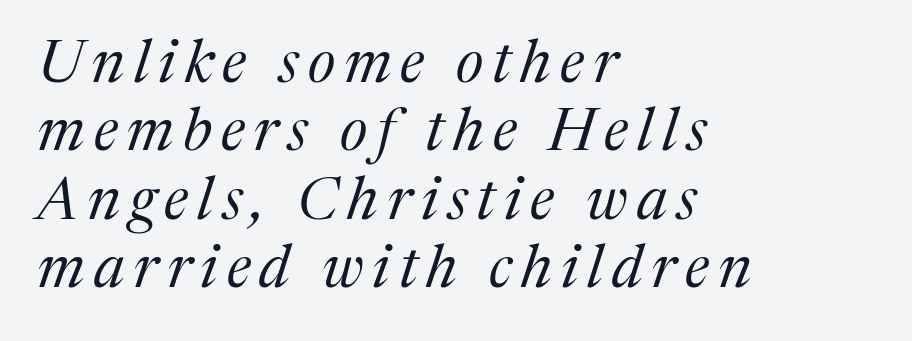
Q: Is the text bold? A: No.
Q: Is the text italic (slanted)? A: Yes, it leans right by about 17 degrees.
Q: Is the typeface a serif or a sans-serif typeface? A: Serif.
Q: Is the text underlined? A: No.
Q: How is the paragraph aligned? A: Left-aligned.
Q: Is the spacing between lines tight, normal or loose? A: Tight.
Q: Width (condensed, normal, or wide)? A: Normal.
Q: Stroke contrast? A: Medium.
Q: x-height? A: Medium.
Q: Monospaced? A: No.
